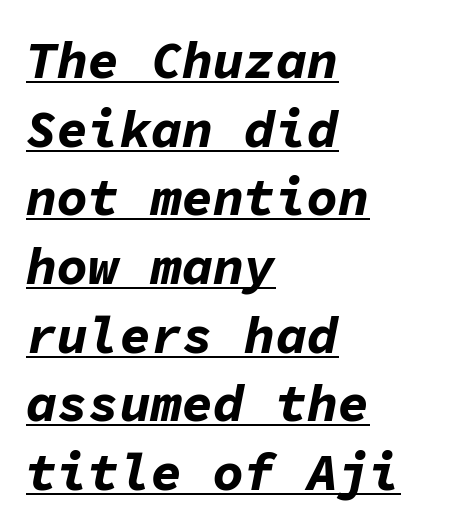
Q: Is the text bold? A: Yes.
Q: Is the text italic (slanted)? A: Yes, it leans right by about 11 degrees.
Q: Is the text underlined? A: Yes.
Q: How is the paragraph aligned? A: Left-aligned.
Q: Is the spacing between letters normal or unusually wide? A: Normal.
Q: Is the spacing between lines tight, normal or loose? A: Normal.
Q: Width (condensed, normal, or wide)? A: Normal.
Q: Stroke contrast? A: Low.
Q: x-height? A: Medium.
Q: Monospaced? A: Yes.
